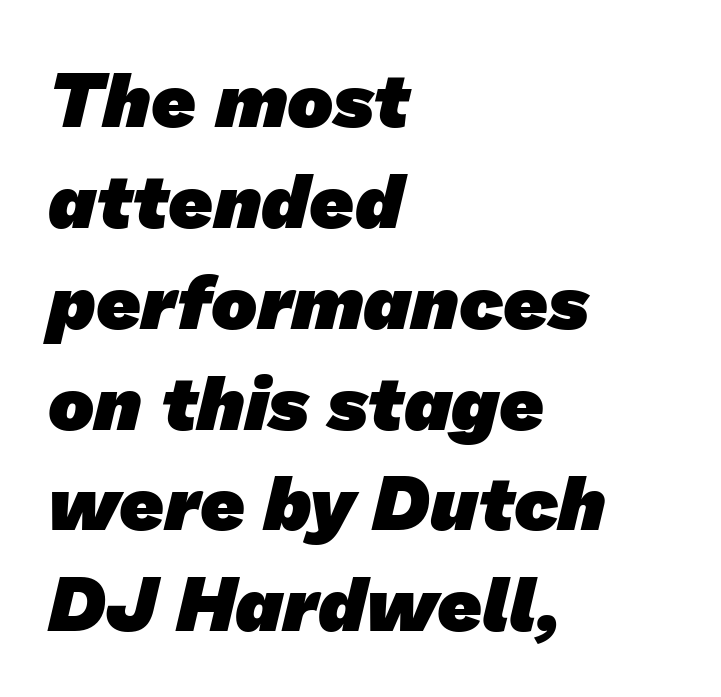
{"serif": "no", "bold": "yes", "weight": "heavy", "width": "normal", "stroke_contrast": "low", "x_height": "medium", "monospaced": "no", "underline": "no", "align": "left", "line_spacing": "normal", "line_spacing_ratio": 1.31, "letter_spacing": "normal", "letter_spacing_em": 0.0, "glyph_px": 77}
